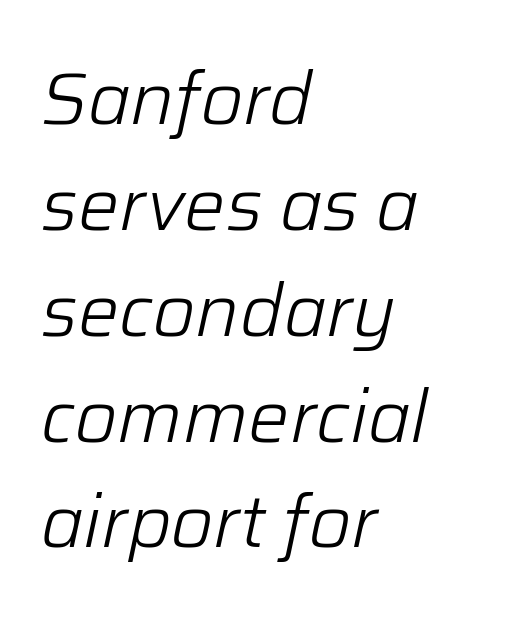
Interline gaps are of average width in this sample. The face used here has a pronounced slope to its letters. The passage shown has conventional tracking throughout. Each letter keeps its own natural width here, so spacing adapts to shape. Each line starts at the same left margin while the right side varies.
